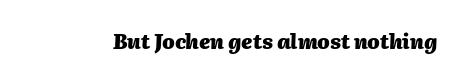
Q: Is the text bold? A: Yes.
Q: Is the text italic (slanted)? A: Yes, it leans right by about 2 degrees.
Q: Is the text underlined? A: No.
Q: Is the spacing between letters normal or unusually wide? A: Normal.
